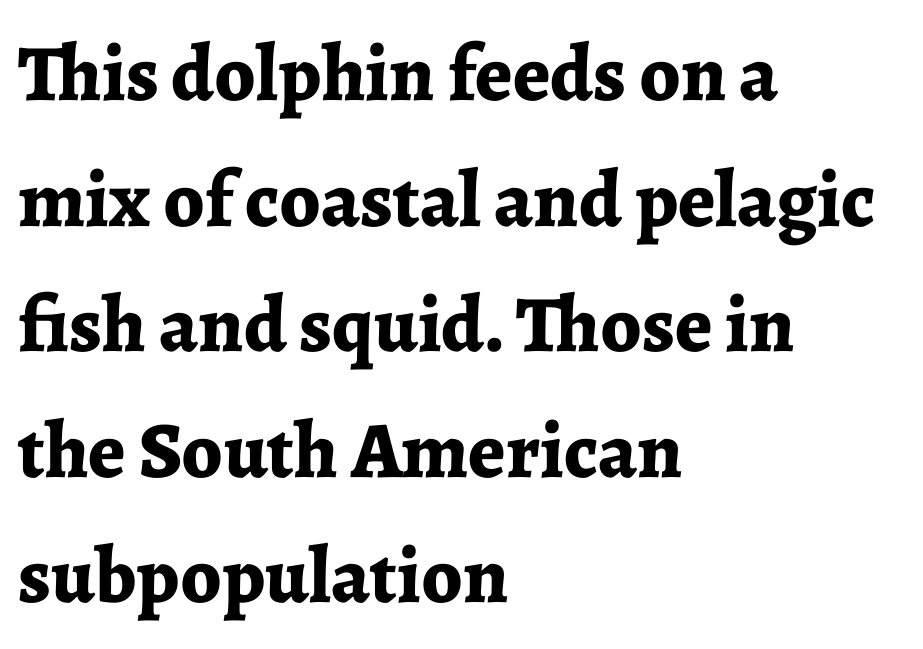
The image shows 80 px bold serif type, upright; set left-aligned, normal line spacing (1.57x), normal letter spacing, not underlined; low stroke contrast and a medium x-height.
